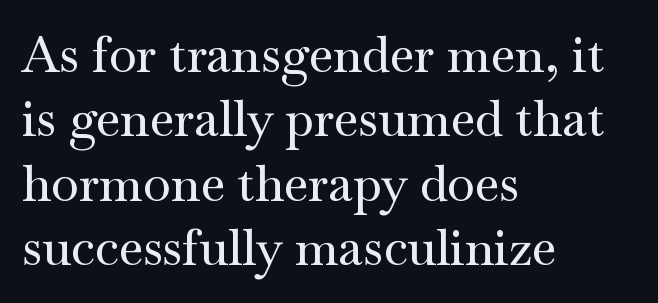
The image shows 50 px wide serif type, upright; set left-aligned, normal line spacing (1.29x), normal letter spacing, not underlined; medium stroke contrast and a small x-height.
